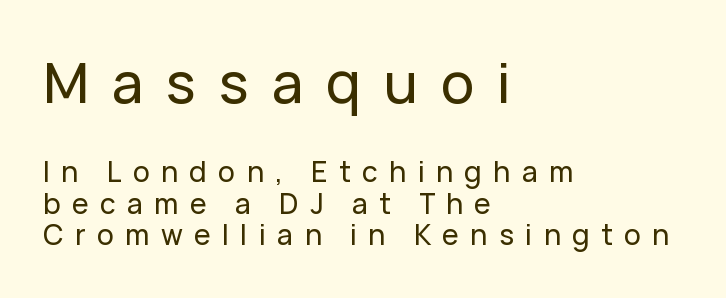
Q: Is the text italic (slanted)? A: No, it is upright.
Q: Is the typeface a serif or a sans-serif typeface? A: Sans-serif.
Q: Is the text underlined? A: No.
Q: How is the paragraph aligned? A: Left-aligned.
Q: Is the spacing between letters normal or unusually wide? A: Unusually wide.
Q: Is the spacing between lines tight, normal or loose? A: Tight.
Q: Which block of text is set in a larger size, the first (top) or the second (bottom)? A: The first (top) one.
Q: Width (condensed, normal, or wide)? A: Normal.
Q: Stroke contrast? A: Low.
Q: x-height? A: Medium.
Q: Monospaced? A: No.
